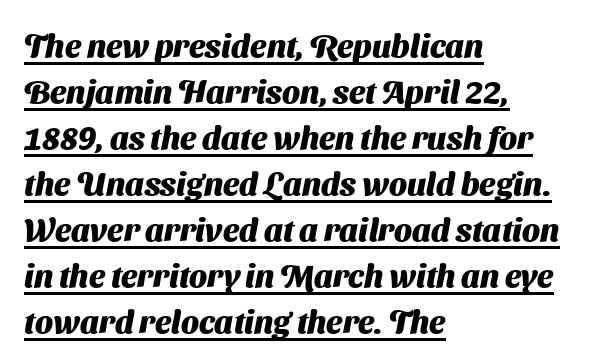
{"serif": "no", "bold": "yes", "weight": "heavy", "width": "normal", "stroke_contrast": "medium", "x_height": "medium", "monospaced": "no", "underline": "yes", "align": "left", "line_spacing": "normal", "line_spacing_ratio": 1.44, "letter_spacing": "normal", "letter_spacing_em": 0.0, "glyph_px": 32}
